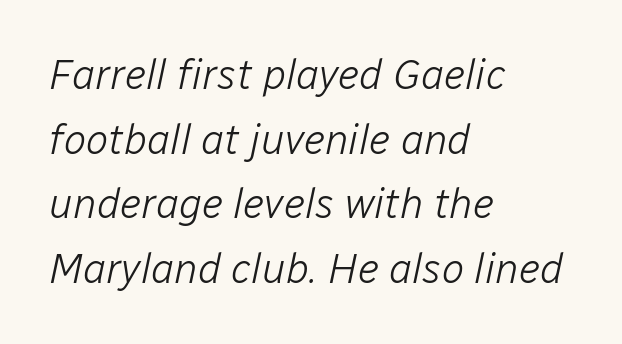
{"italic": "yes", "lean": "right", "slant_degrees": 12, "bold": "no", "weight": "light", "width": "normal", "stroke_contrast": "low", "x_height": "medium", "monospaced": "no", "underline": "no", "align": "left", "line_spacing": "normal", "line_spacing_ratio": 1.54, "letter_spacing": "normal", "letter_spacing_em": 0.0, "glyph_px": 42}
